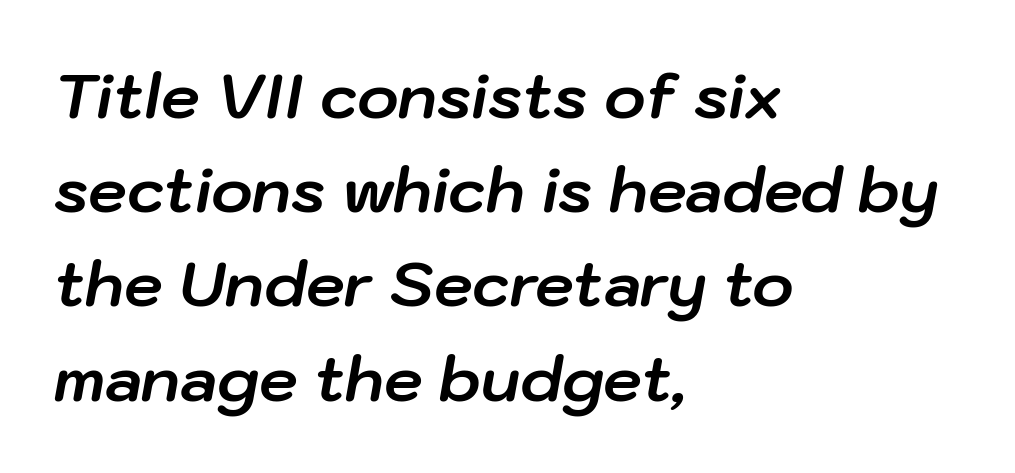
Q: Is the text bold? A: Yes.
Q: Is the text italic (slanted)? A: Yes, it leans right by about 10 degrees.
Q: Is the text underlined? A: No.
Q: How is the paragraph aligned? A: Left-aligned.
Q: Is the spacing between letters normal or unusually wide? A: Normal.
Q: Is the spacing between lines tight, normal or loose? A: Normal.
Q: Width (condensed, normal, or wide)? A: Normal.
Q: Stroke contrast? A: Low.
Q: x-height? A: Medium.
Q: Monospaced? A: No.
